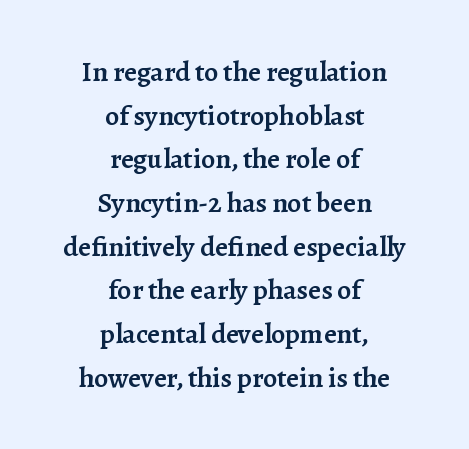
Stems and bowls a touch heavier than normal — semibold. This rendering employs a face with finishing strokes, i.e., a serif. The passage shown is typed in a proportional face where columns would drift. Beneath every word, the page is bare.
